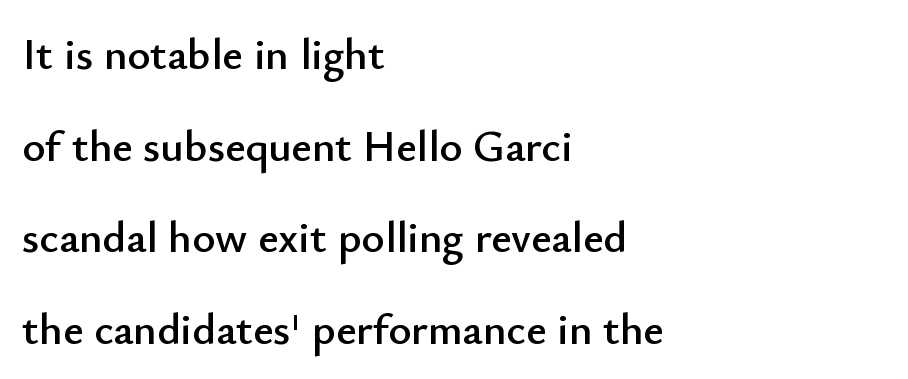
Q: Is the text italic (slanted)? A: No, it is upright.
Q: Is the typeface a serif or a sans-serif typeface? A: Sans-serif.
Q: Is the text underlined? A: No.
Q: How is the paragraph aligned? A: Left-aligned.
Q: Is the spacing between letters normal or unusually wide? A: Normal.
Q: Is the spacing between lines tight, normal or loose? A: Loose.
Q: Width (condensed, normal, or wide)? A: Normal.
Q: Stroke contrast? A: Low.
Q: x-height? A: Small.
Q: Monospaced? A: No.
